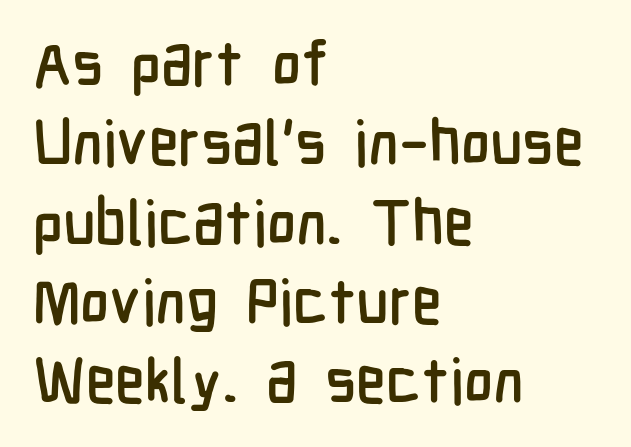
{"serif": "no", "italic": "no", "width": "condensed", "stroke_contrast": "low", "x_height": "medium", "monospaced": "no", "underline": "no", "align": "left", "line_spacing": "normal", "line_spacing_ratio": 1.28, "letter_spacing": "normal", "letter_spacing_em": 0.0, "glyph_px": 62}
